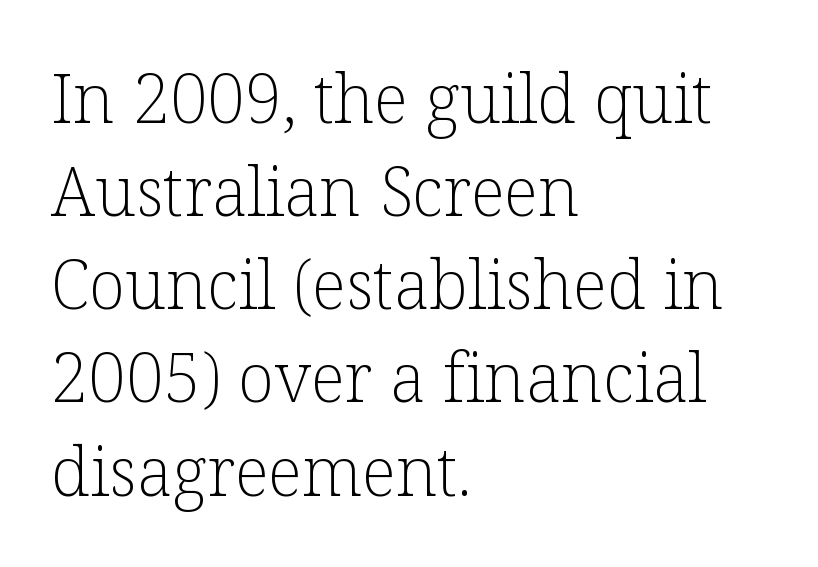
Q: Is the text bold? A: No.
Q: Is the text italic (slanted)? A: No, it is upright.
Q: Is the typeface a serif or a sans-serif typeface? A: Serif.
Q: Is the text underlined? A: No.
Q: How is the paragraph aligned? A: Left-aligned.
Q: Is the spacing between letters normal or unusually wide? A: Normal.
Q: Is the spacing between lines tight, normal or loose? A: Normal.
Q: Width (condensed, normal, or wide)? A: Normal.
Q: Stroke contrast? A: Low.
Q: x-height? A: Medium.
Q: Monospaced? A: No.
